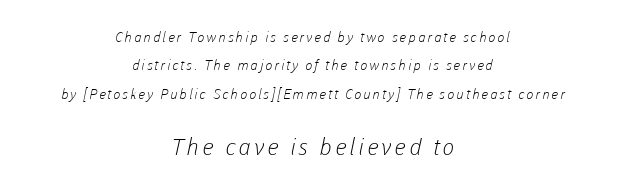
Is the stroke heavy? The answer is a plain regular-or-lighter. Which of the two is more prominent by size? The second, at the bottom. These lines stack symmetrically, like a column narrowing and widening about its center. Quick note: interline space is abundant.
